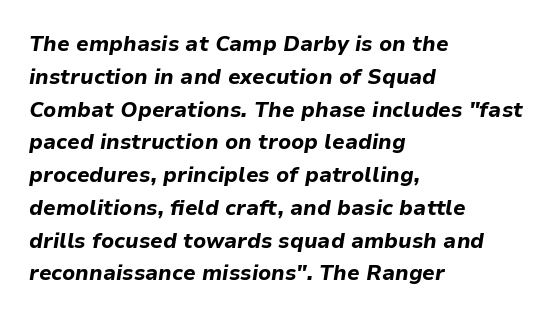
{"italic": "yes", "lean": "right", "slant_degrees": 9, "bold": "yes", "underline": "no", "align": "left", "line_spacing": "normal", "line_spacing_ratio": 1.56, "letter_spacing": "normal", "letter_spacing_em": 0.0, "glyph_px": 21}
